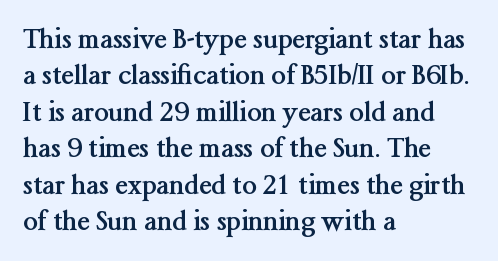
Characters remain perfectly vertical along every line. The passage is arranged the way most books set body copy — flush left. These lines sit exactly where default settings would place them. Nobody touched the tracking dial on this one. Descender tails drop into unmarked territory. Is the type bold? Yes — the strokes are clearly thick and heavy.
